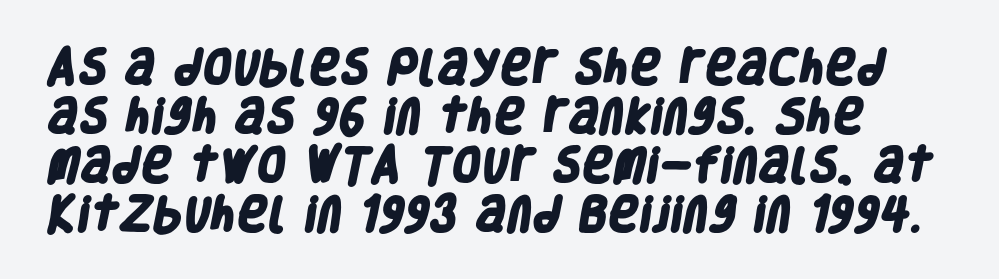
The string is rendered with underlining switched off. Serifs: no, the terminals of the letterforms are clean. This sample has the flowing, uneven cadence of proportional lettering. The typesetting leans heavy: a genuine bold. The rendering uses a moderate line-height, typical for paragraphs.
